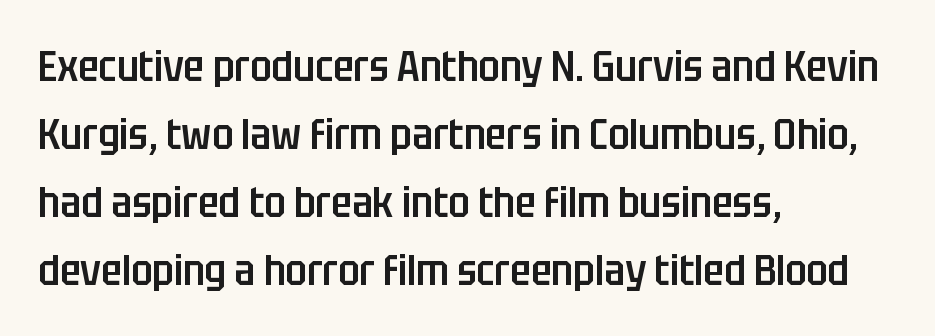
Q: Is the text bold? A: Semi-bold.
Q: Is the text italic (slanted)? A: No, it is upright.
Q: Is the typeface a serif or a sans-serif typeface? A: Sans-serif.
Q: Is the text underlined? A: No.
Q: How is the paragraph aligned? A: Left-aligned.
Q: Is the spacing between letters normal or unusually wide? A: Normal.
Q: Is the spacing between lines tight, normal or loose? A: Normal.
Q: Width (condensed, normal, or wide)? A: Condensed.
Q: Stroke contrast? A: Low.
Q: x-height? A: Large.
Q: Monospaced? A: No.
